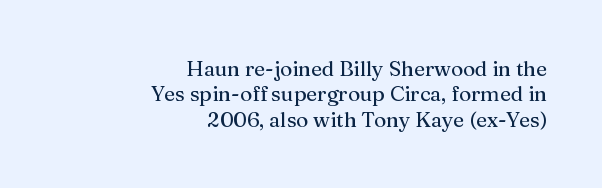
Q: Is the text bold? A: No.
Q: Is the text italic (slanted)? A: No, it is upright.
Q: Is the text underlined? A: No.
Q: How is the paragraph aligned? A: Right-aligned.
Q: Is the spacing between letters normal or unusually wide? A: Normal.
